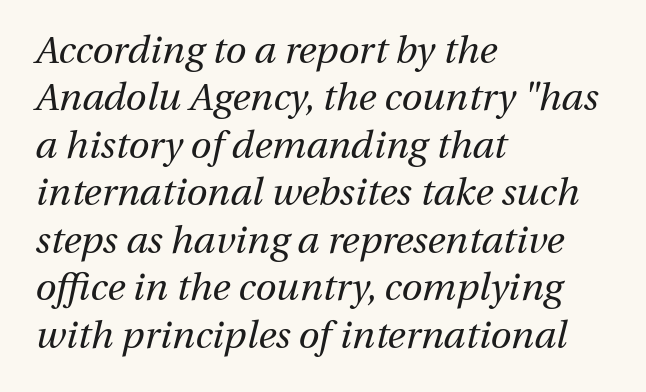
Stem width sits at or under what a default text font uses. Character widths vary here, with narrow letters taking less room than wide ones. Students, note that the glyphs here touch the page at normal intervals. Bare-footed words on every line. Slanted lettering throughout.
